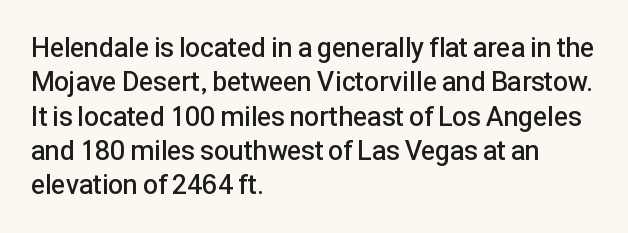
{"italic": "no", "bold": "semi", "underline": "no", "align": "left", "line_spacing": "normal", "line_spacing_ratio": 1.27, "letter_spacing": "normal", "letter_spacing_em": 0.0, "glyph_px": 27}
